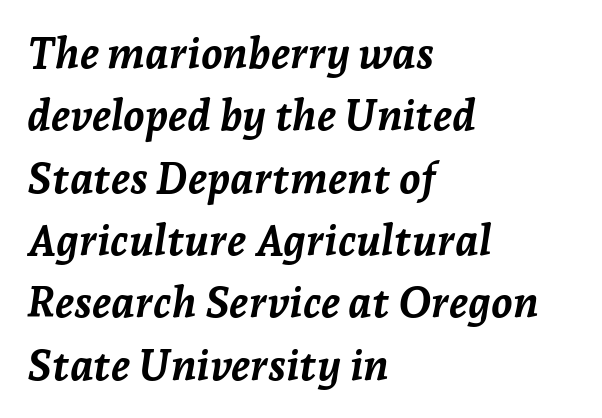
Normally led — the rows are evenly, conventionally spaced. Proportional: the letters do not fall into vertical columns. Bare-footed words on every line. Casual observation: everything's shoved over to the left.
